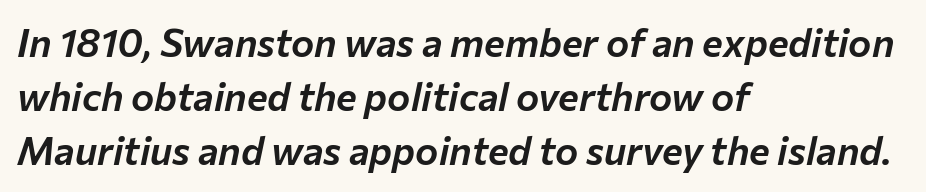
The image shows 39 px text type, italic (leaning right); set left-aligned, normal line spacing (1.39x), normal letter spacing, not underlined; low stroke contrast and a medium x-height.
